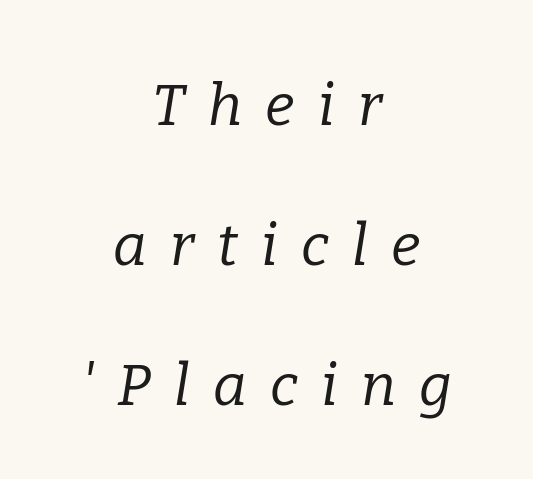
Caption: expanded tracking, letters set apart. The weight would be labelled regular, book, light, or lighter still. Only glyphs here, with clear space below each row. You can tell from the footed stems that serif type was used. Slant detected: the letters are inclined.
